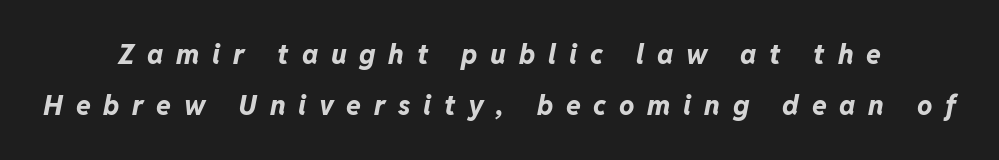
Q: Is the text bold? A: Yes.
Q: Is the text italic (slanted)? A: Yes, it leans right by about 11 degrees.
Q: Is the text underlined? A: No.
Q: How is the paragraph aligned? A: Centered.
Q: Is the spacing between letters normal or unusually wide? A: Unusually wide.
